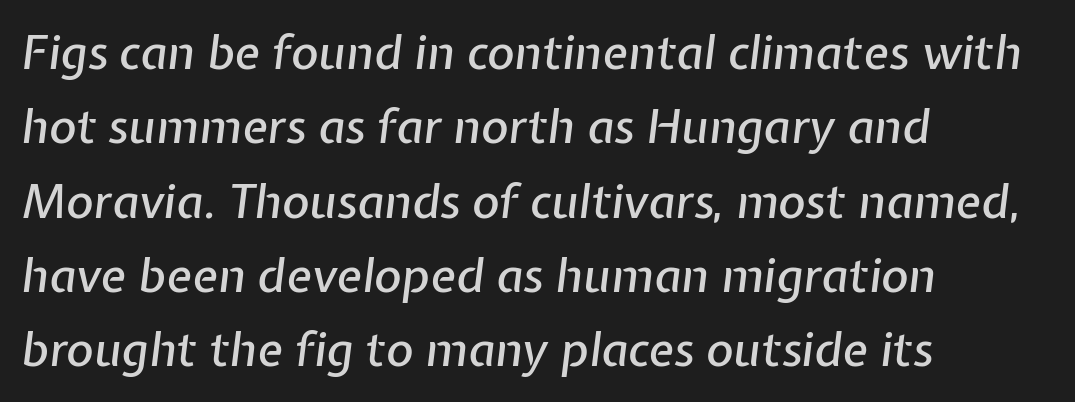
{"italic": "yes", "lean": "right", "slant_degrees": 7, "width": "normal", "stroke_contrast": "low", "x_height": "medium", "monospaced": "no", "underline": "no", "align": "left", "line_spacing": "normal", "line_spacing_ratio": 1.58, "letter_spacing": "normal", "letter_spacing_em": 0.0, "glyph_px": 47}
